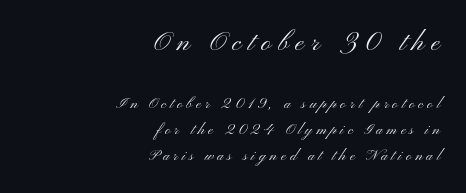
Each word looks stretched out because of the extra space between its letters. Underlining? Definitely not there. Layout note: lines flush right.
